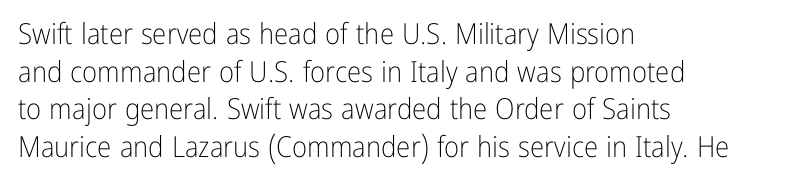
The image shows 29 px light, condensed sans-serif type, upright; set left-aligned, normal line spacing (1.3x), normal letter spacing, not underlined; low stroke contrast and a medium x-height.
